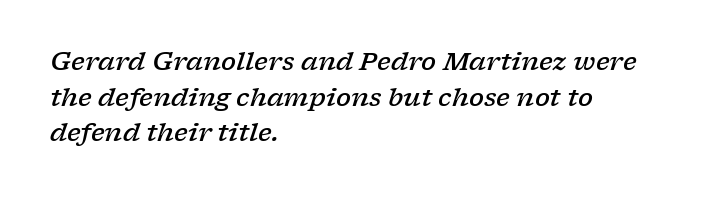
The image shows 25 px text type, italic (leaning right); set left-aligned, normal line spacing (1.43x), normal letter spacing, not underlined.
